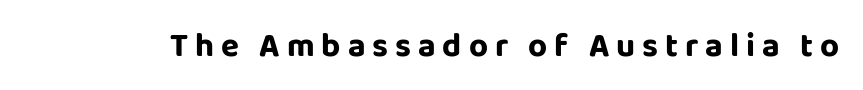
The image shows 33 px sans-serif type, upright; set unusually wide letter spacing (+0.21 em), not underlined; low stroke contrast and a large x-height.
